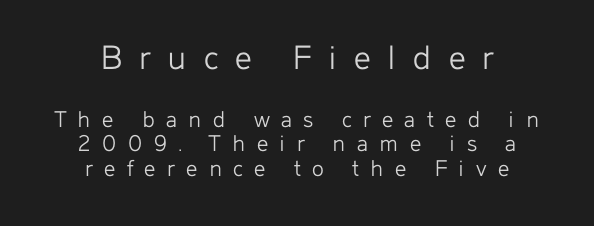
The image shows 37 px light sans-serif type, upright; set centered, tight line spacing (0.98x), unusually wide letter spacing (+0.46 em), not underlined; the first (top) block is 1.48x larger; low stroke contrast and a medium x-height.
